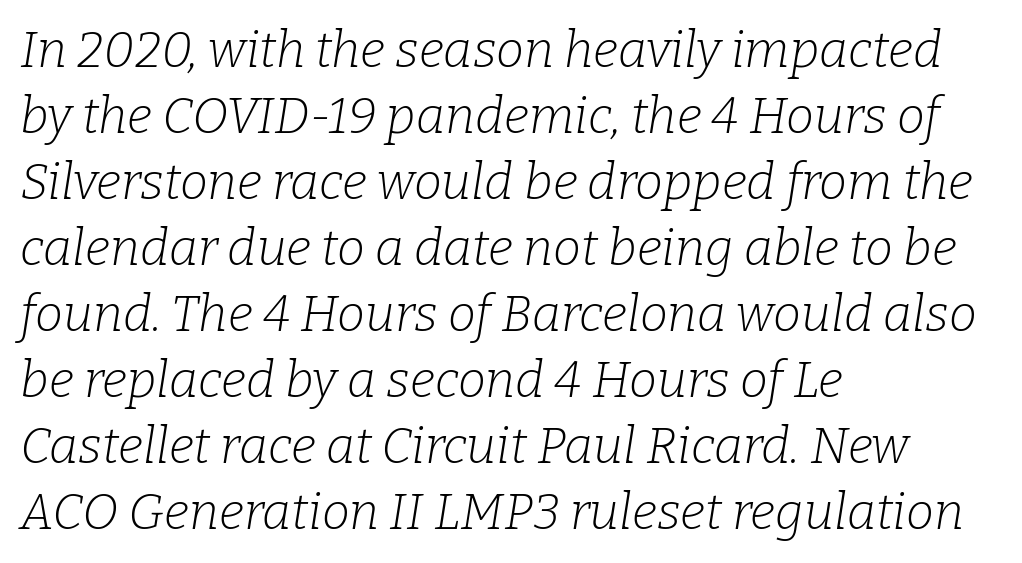
Q: Is the text bold? A: No.
Q: Is the text italic (slanted)? A: Yes, it leans right by about 9 degrees.
Q: Is the typeface a serif or a sans-serif typeface? A: Serif.
Q: Is the text underlined? A: No.
Q: How is the paragraph aligned? A: Left-aligned.
Q: Is the spacing between letters normal or unusually wide? A: Normal.
Q: Is the spacing between lines tight, normal or loose? A: Normal.
Q: Width (condensed, normal, or wide)? A: Normal.
Q: Stroke contrast? A: Low.
Q: x-height? A: Medium.
Q: Monospaced? A: No.
